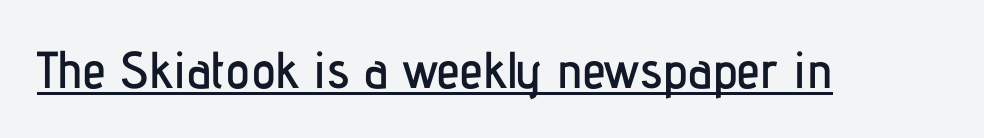
The image shows 52 px condensed sans-serif type, upright; set normal letter spacing, underlined; low stroke contrast and a medium x-height.
